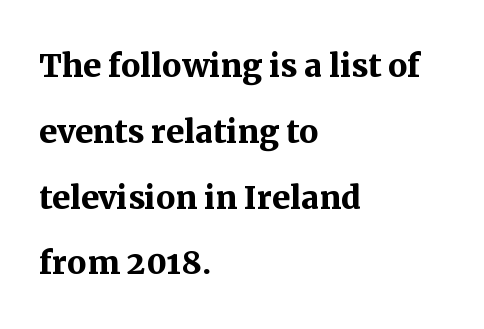
{"serif": "yes", "italic": "no", "bold": "yes", "weight": "semibold", "width": "normal", "stroke_contrast": "medium", "x_height": "medium", "monospaced": "no", "underline": "no", "align": "left", "line_spacing": "normal", "line_spacing_ratio": 1.53, "letter_spacing": "normal", "letter_spacing_em": 0.0, "glyph_px": 43}
